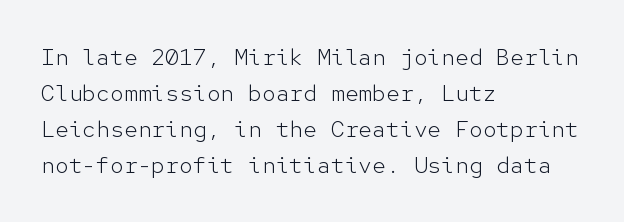
The foot of each line stays bare and open. It's the straight-up-and-down kind of type. The gaps between neighbouring characters are ordinary and unremarkable. A normal amount of white space separates one row of letters from the next. Typeset ragged right — the left edge is the straight one. Is the stroke heavy? The answer is a plain regular-or-lighter.
